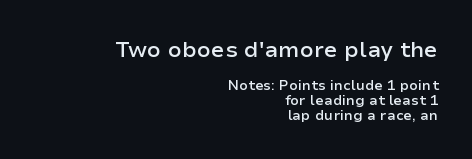
The image shows 22 px text type, upright; set right-aligned, tight line spacing (1.06x), normal letter spacing, not underlined; the first (top) block is 1.57x larger.
